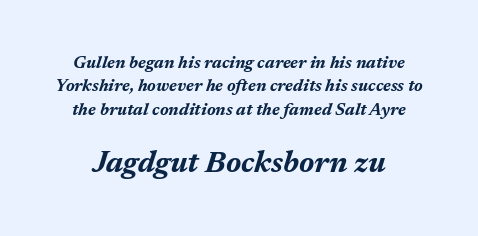
Q: Is the text bold? A: Yes.
Q: Is the text italic (slanted)? A: Yes, it leans right by about 17 degrees.
Q: Is the text underlined? A: No.
Q: Is the spacing between letters normal or unusually wide? A: Normal.
Q: Is the spacing between lines tight, normal or loose? A: Normal.
Q: Which block of text is set in a larger size, the first (top) or the second (bottom)? A: The second (bottom) one.
Q: Width (condensed, normal, or wide)? A: Normal.
Q: Stroke contrast? A: Medium.
Q: x-height? A: Medium.
Q: Monospaced? A: No.
